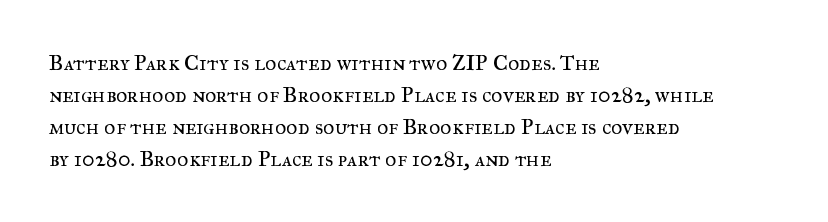
This sample uses an upright cut, with every glyph sitting square on the baseline. Check the space under the baseline: it is left empty. These lines are set flush left with a ragged right edge. Weight: not bold — regular or lighter.
